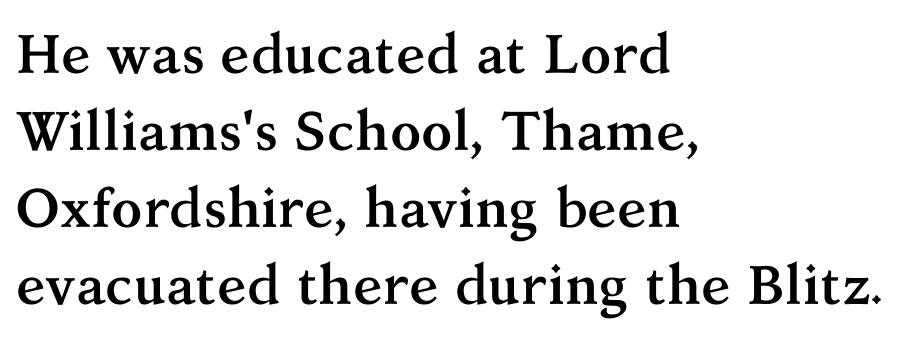
One-word summary of the alignment: left. The passage shown is emphatically bold. In terms of letterspacing, this is plain default setting. The space between consecutive lines is moderate. Any mark beneath the type? The region is blank. Is this a sans? No — the strokes have serifs.
